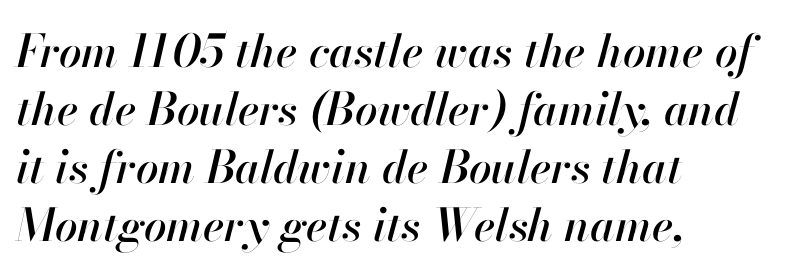
{"italic": "yes", "lean": "right", "slant_degrees": 13, "width": "normal", "stroke_contrast": "high", "x_height": "small", "monospaced": "no", "underline": "no", "align": "left", "line_spacing": "normal", "line_spacing_ratio": 1.29, "letter_spacing": "normal", "letter_spacing_em": 0.0, "glyph_px": 45}
